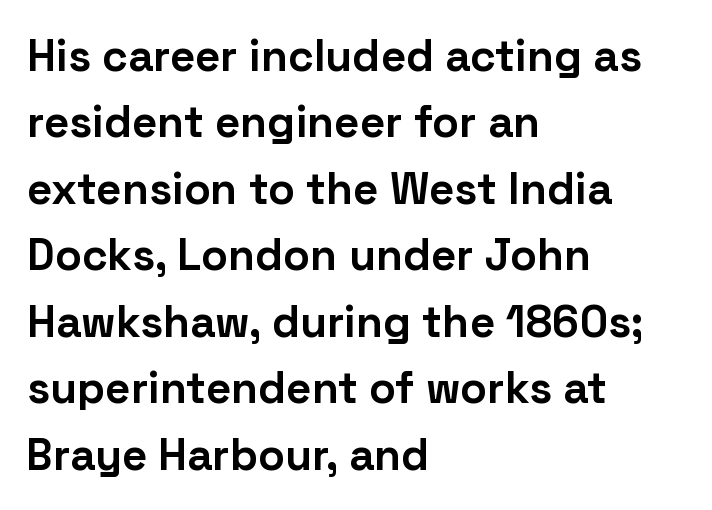
Unlike a traditional serif, this face leaves its strokes unadorned. The line-height multiplier appears to be the usual default. Every letter is thick-stroked: bold, no question. The axis of the letterforms is exactly vertical. The rendering anchors every line to the left-hand side. Characters follow at the spacing the type designer built in.
